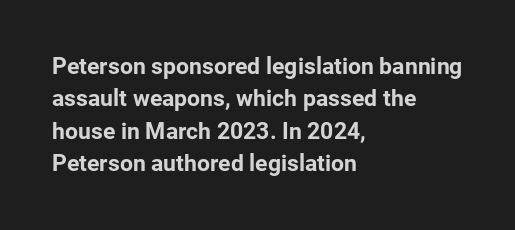
The space directly below the letters is spotless. A dark, heavy texture on the line: the type is bold. Every row of glyphs begins at an identical x-position on the left. Posture: vertical.
